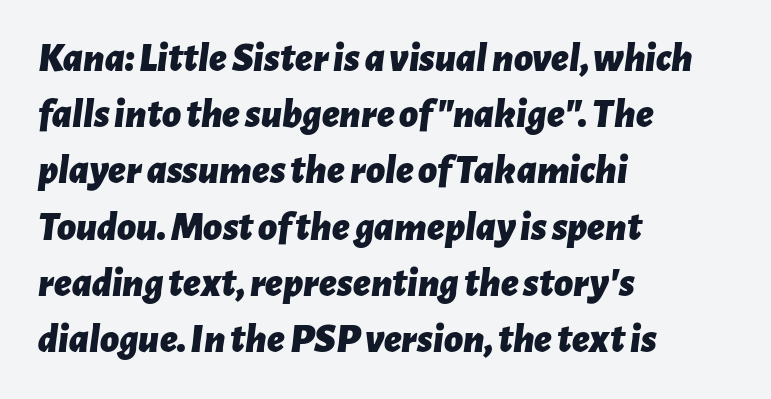
{"italic": "yes", "lean": "right", "slant_degrees": 7, "bold": "yes", "weight": "bold", "width": "normal", "stroke_contrast": "low", "x_height": "medium", "monospaced": "no", "underline": "no", "align": "left", "line_spacing": "normal", "line_spacing_ratio": 1.37, "letter_spacing": "normal", "letter_spacing_em": 0.0, "glyph_px": 41}
